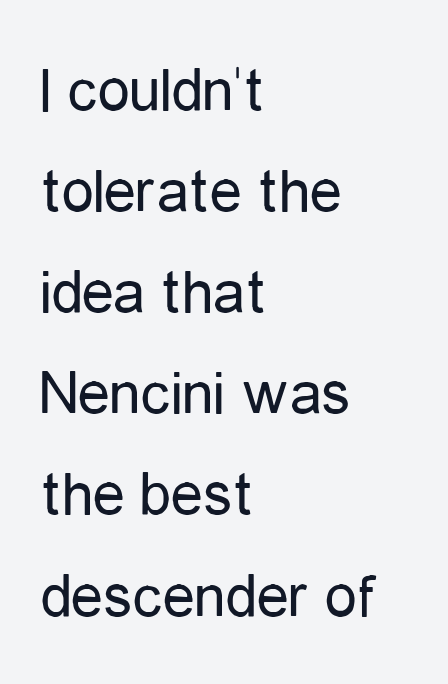
{"serif": "no", "italic": "no", "bold": "no", "weight": "regular", "width": "condensed", "stroke_contrast": "low", "x_height": "medium", "monospaced": "no", "underline": "no", "align": "left", "line_spacing": "normal", "line_spacing_ratio": 1.58, "letter_spacing": "normal", "letter_spacing_em": 0.0, "glyph_px": 64}
